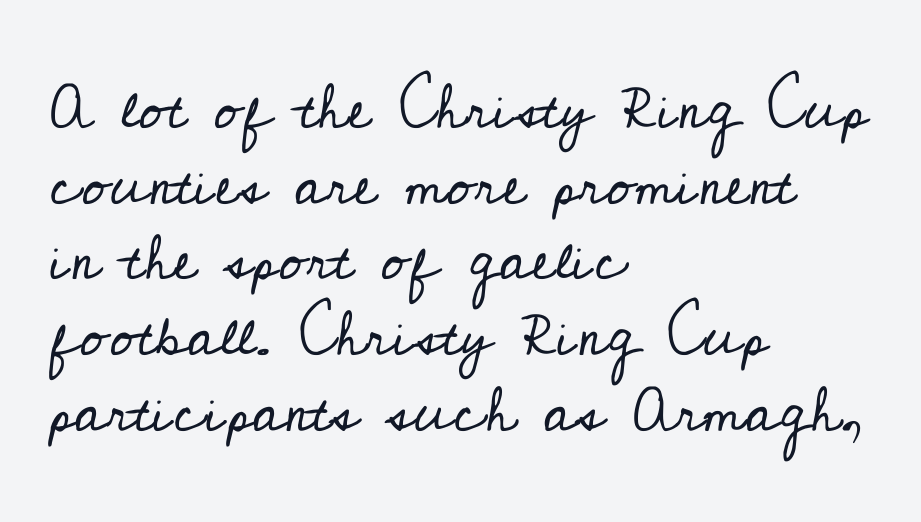
Heaviness? Minimal to ordinary, like unemphasized prose. There is no visible air inserted between adjacent glyphs. Only glyphs here, with clear space below each row. Is this a fixed-width face? No — the glyphs have proportional, varying widths. These lines are composed in type with serifs.
